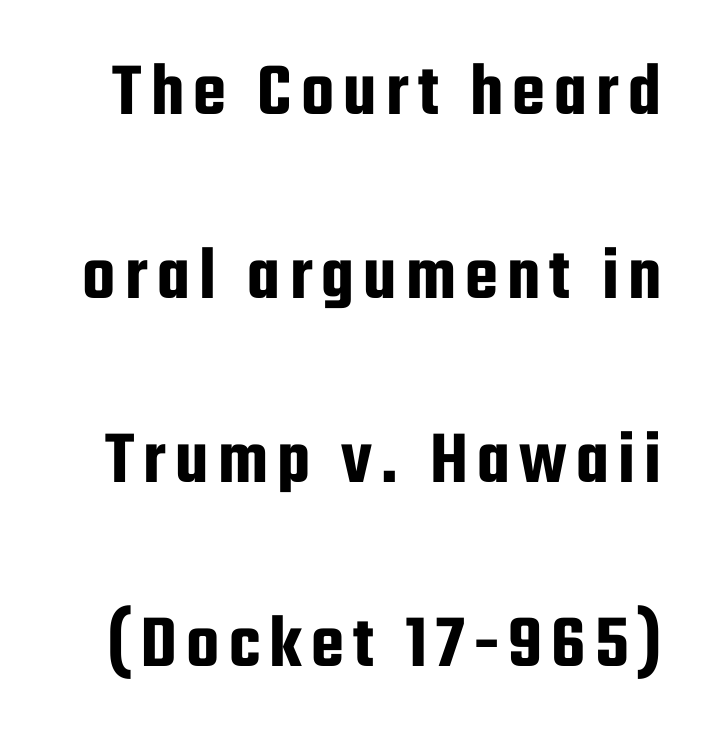
Descenders are the only things crossing below the line. Serifs: no, the terminals of the letterforms are clean. Think of a printed novel: that variable character pitch is what you see here. These lines were composed using upright roman letters.
